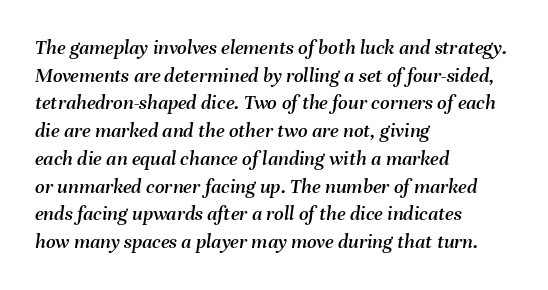
{"italic": "yes", "lean": "right", "slant_degrees": 8, "underline": "no", "align": "left", "line_spacing": "normal", "line_spacing_ratio": 1.32, "letter_spacing": "normal", "letter_spacing_em": 0.0, "glyph_px": 21}
